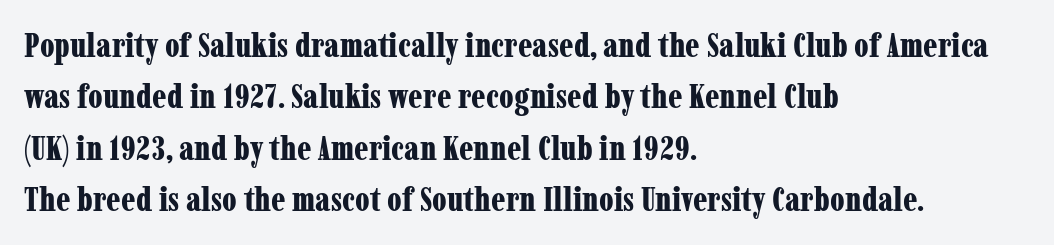
The image shows 34 px bold, condensed serif type, upright; set left-aligned, normal line spacing (1.51x), normal letter spacing, not underlined; low stroke contrast and a medium x-height.
